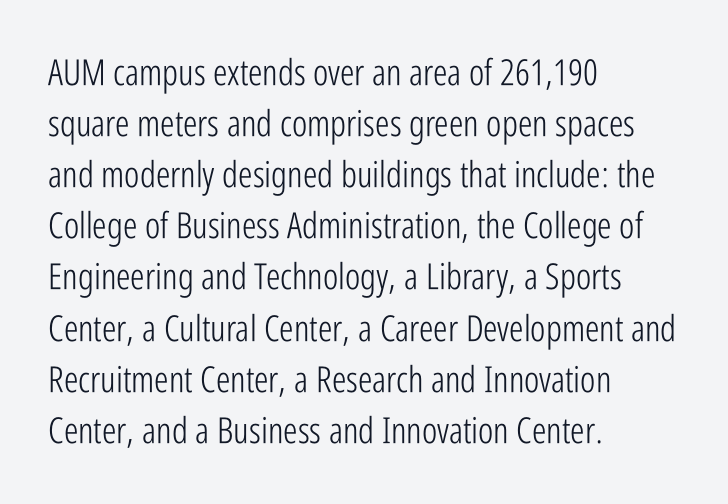
{"serif": "no", "italic": "no", "bold": "no", "weight": "light", "width": "condensed", "stroke_contrast": "low", "x_height": "medium", "monospaced": "no", "underline": "no", "align": "left", "line_spacing": "normal", "line_spacing_ratio": 1.42, "letter_spacing": "normal", "letter_spacing_em": 0.0, "glyph_px": 36}
